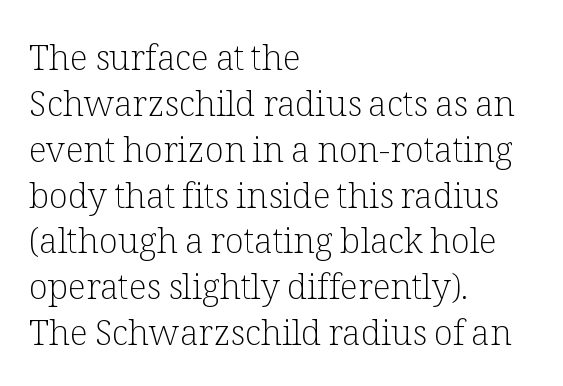
{"serif": "yes", "italic": "no", "bold": "no", "weight": "light", "width": "normal", "stroke_contrast": "low", "x_height": "medium", "monospaced": "no", "underline": "no", "align": "left", "line_spacing": "normal", "line_spacing_ratio": 1.31, "letter_spacing": "normal", "letter_spacing_em": 0.0, "glyph_px": 35}
